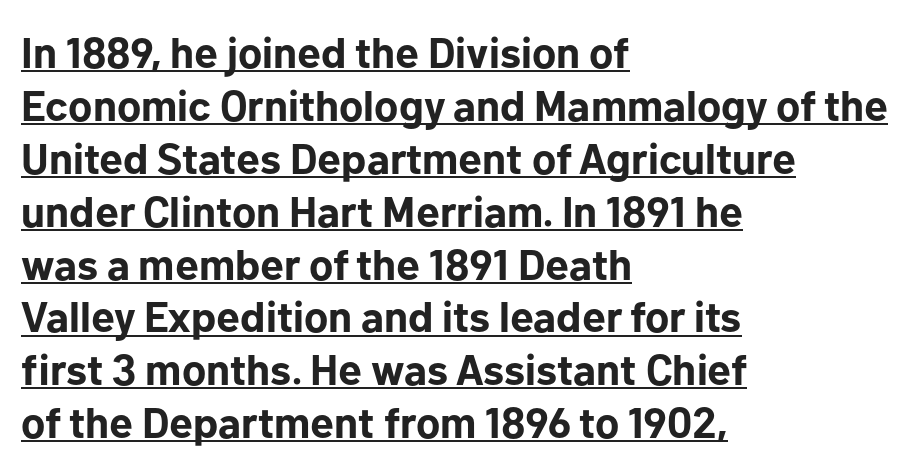
{"serif": "no", "italic": "no", "bold": "yes", "weight": "bold", "width": "normal", "stroke_contrast": "low", "x_height": "medium", "monospaced": "no", "underline": "yes", "align": "left", "line_spacing_ratio": 1.23, "letter_spacing": "normal", "letter_spacing_em": 0.0, "glyph_px": 43}
